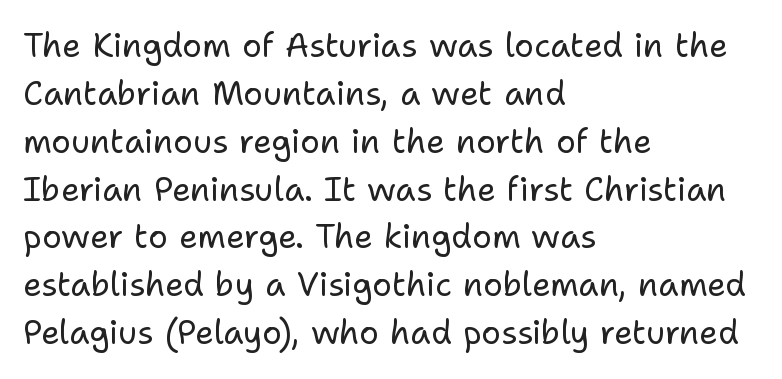
The image shows 33 px regular-weight sans-serif type, upright; set left-aligned, normal line spacing (1.45x), normal letter spacing, not underlined; low stroke contrast and a medium x-height.
